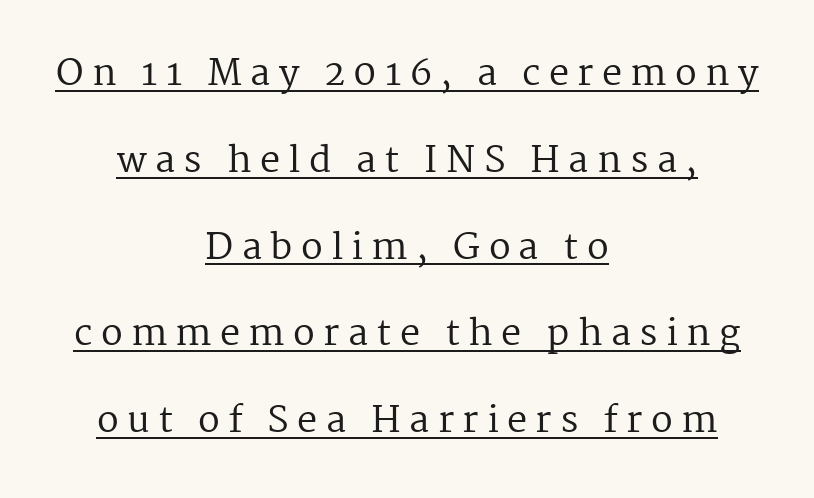
{"serif": "yes", "italic": "no", "bold": "no", "weight": "regular", "width": "normal", "stroke_contrast": "medium", "x_height": "medium", "monospaced": "no", "underline": "yes", "align": "center", "line_spacing": "loose", "line_spacing_ratio": 2.41, "letter_spacing": "wide", "letter_spacing_em": 0.23, "glyph_px": 36}
